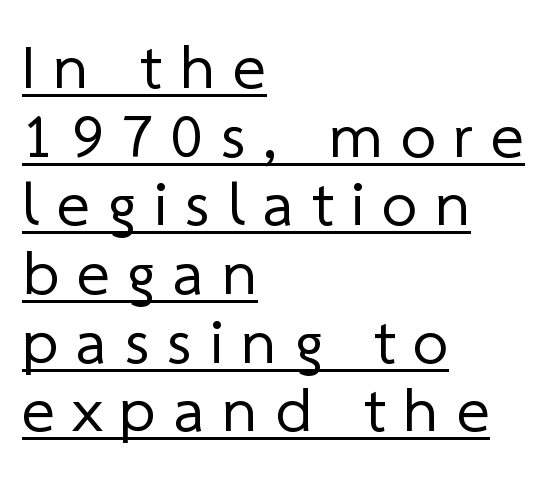
Q: Is the text bold? A: No.
Q: Is the typeface a serif or a sans-serif typeface? A: Sans-serif.
Q: Is the text underlined? A: Yes.
Q: How is the paragraph aligned? A: Left-aligned.
Q: Is the spacing between letters normal or unusually wide? A: Unusually wide.
Q: Is the spacing between lines tight, normal or loose? A: Tight.
Q: Width (condensed, normal, or wide)? A: Normal.
Q: Stroke contrast? A: Low.
Q: x-height? A: Medium.
Q: Monospaced? A: No.
